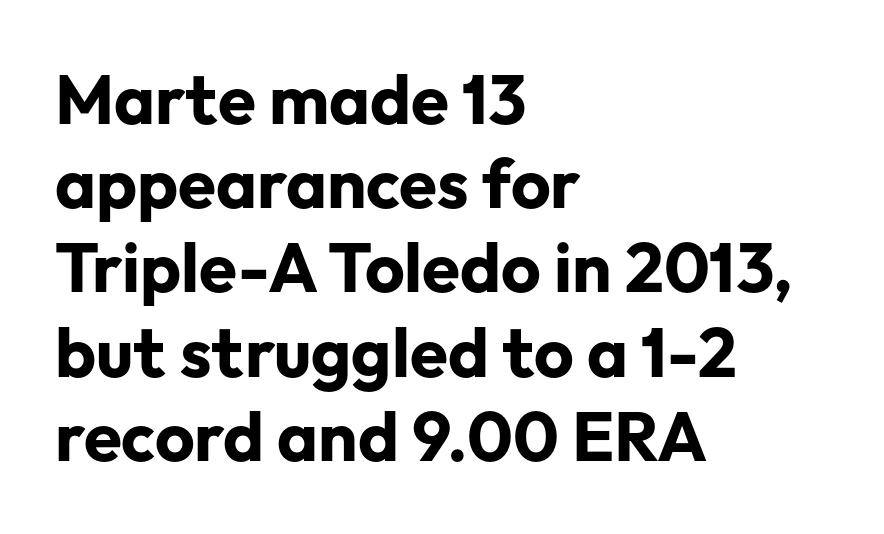
{"serif": "no", "italic": "no", "bold": "yes", "weight": "bold", "width": "normal", "stroke_contrast": "low", "x_height": "medium", "monospaced": "no", "underline": "no", "align": "left", "line_spacing_ratio": 1.22, "letter_spacing": "normal", "letter_spacing_em": 0.0, "glyph_px": 69}
